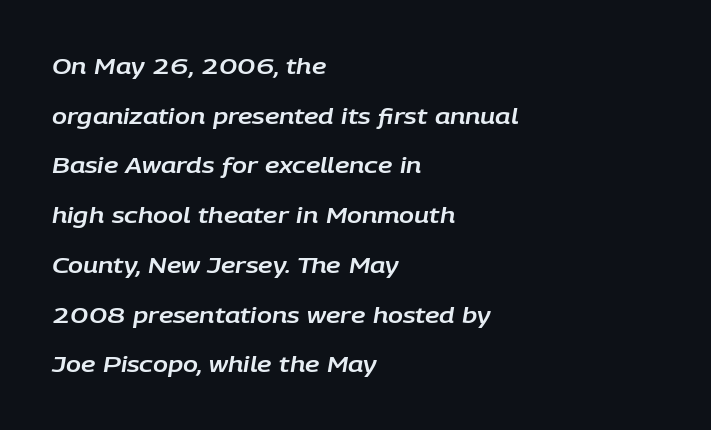
Q: Is the text italic (slanted)? A: Yes, it leans right by about 9 degrees.
Q: Is the text underlined? A: No.
Q: How is the paragraph aligned? A: Left-aligned.
Q: Is the spacing between letters normal or unusually wide? A: Normal.
Q: Is the spacing between lines tight, normal or loose? A: Loose.
